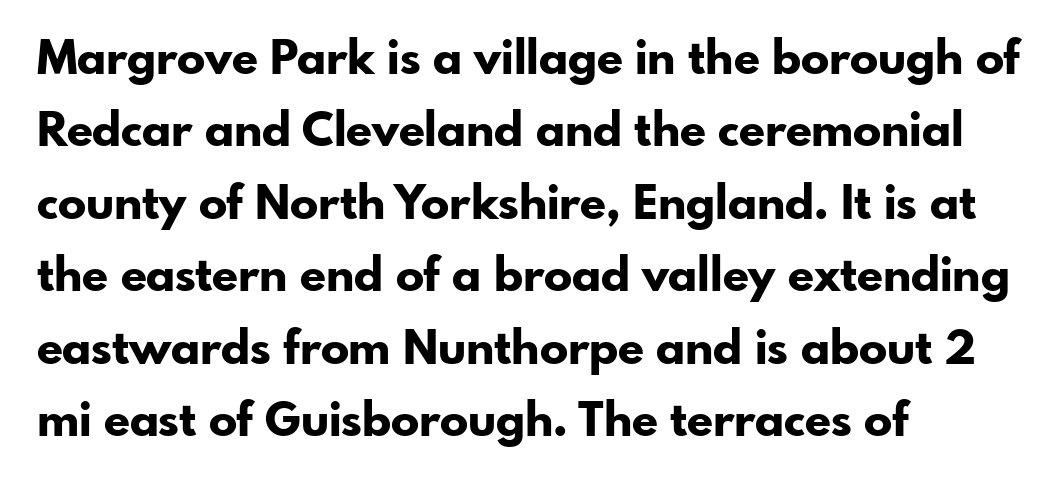
Q: Is the text bold? A: Yes.
Q: Is the text italic (slanted)? A: No, it is upright.
Q: Is the typeface a serif or a sans-serif typeface? A: Sans-serif.
Q: Is the text underlined? A: No.
Q: How is the paragraph aligned? A: Left-aligned.
Q: Is the spacing between letters normal or unusually wide? A: Normal.
Q: Is the spacing between lines tight, normal or loose? A: Normal.
Q: Width (condensed, normal, or wide)? A: Normal.
Q: Stroke contrast? A: Low.
Q: x-height? A: Small.
Q: Monospaced? A: No.
